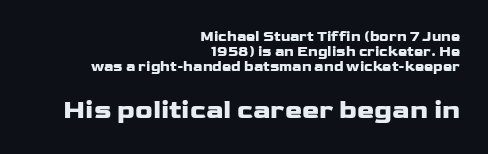
The following chunk of copy outweighs the initial chunk in type size. Any mark beneath the type? The region is blank. Nope, not italic — everything's standing straight. Casual observation: everything's shoved over to the right. Nothing unusual about the tracking: characters are spaced as the font intends.
